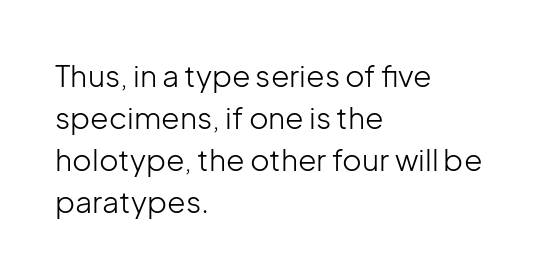
The rendering anchors every line to the left-hand side. The font sits on the lighter half of the weight spectrum, regular included. To sum up the face: it is a sans, with no serifs. Words appear dense and cohesive because spacing is normal. Designer's note — italics off, roman on. The rendering uses natural spacing where letterforms have individual widths.
